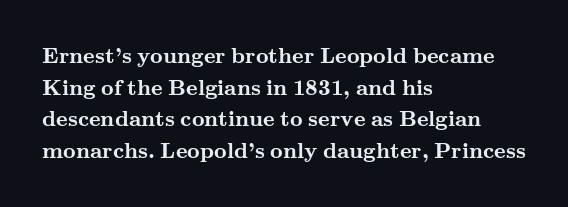
Beneath every word, the page is bare. Successive baselines arrive at the customary interval. It's the straight-up-and-down kind of type. Which margin do the lines hug? The left one — the right edge is uneven. Thick stems and heavy bowls — unmistakably bold.
